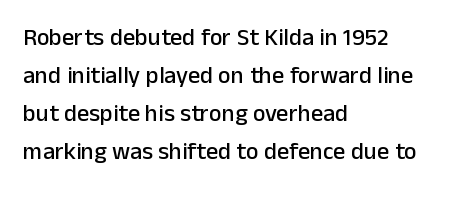
The specimen omits any rule beneath the text block's lines. Alignment: flush left. Italic? Not at all — the glyphs are vertical. The lines sit at an ordinary, default distance from one another. You could call the tracking neutral — neither tight nor loose.
